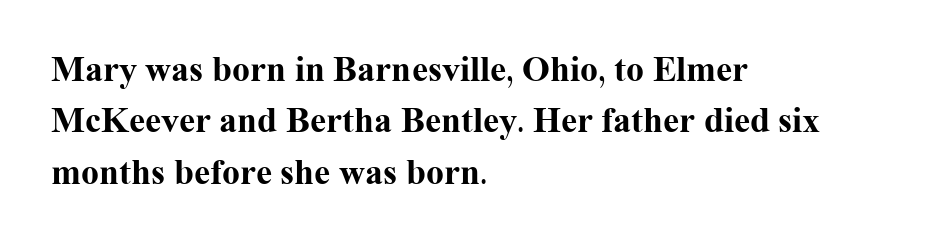
{"serif": "yes", "italic": "no", "bold": "yes", "weight": "bold", "width": "normal", "stroke_contrast": "medium", "x_height": "medium", "monospaced": "no", "underline": "no", "align": "left", "line_spacing": "normal", "line_spacing_ratio": 1.43, "letter_spacing": "normal", "letter_spacing_em": 0.0, "glyph_px": 36}
